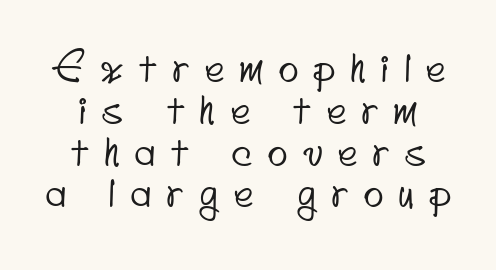
This sample is center-justified, so both line endings float freely. The string is rendered with underlining switched off. Here the glyphs are tracked loosely, breaking word shapes into spaced letters. Each letter's strokes conclude bluntly, with no projecting serifs.
